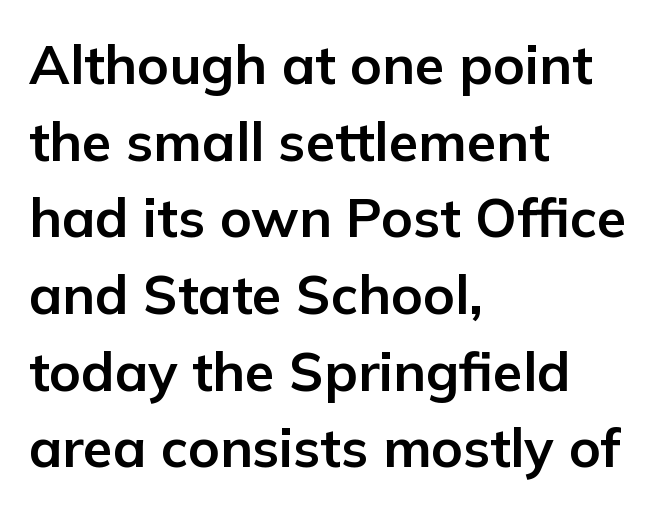
Q: Is the text bold? A: Yes.
Q: Is the text italic (slanted)? A: No, it is upright.
Q: Is the typeface a serif or a sans-serif typeface? A: Sans-serif.
Q: Is the text underlined? A: No.
Q: How is the paragraph aligned? A: Left-aligned.
Q: Is the spacing between letters normal or unusually wide? A: Normal.
Q: Is the spacing between lines tight, normal or loose? A: Normal.
Q: Width (condensed, normal, or wide)? A: Normal.
Q: Stroke contrast? A: Low.
Q: x-height? A: Medium.
Q: Monospaced? A: No.
